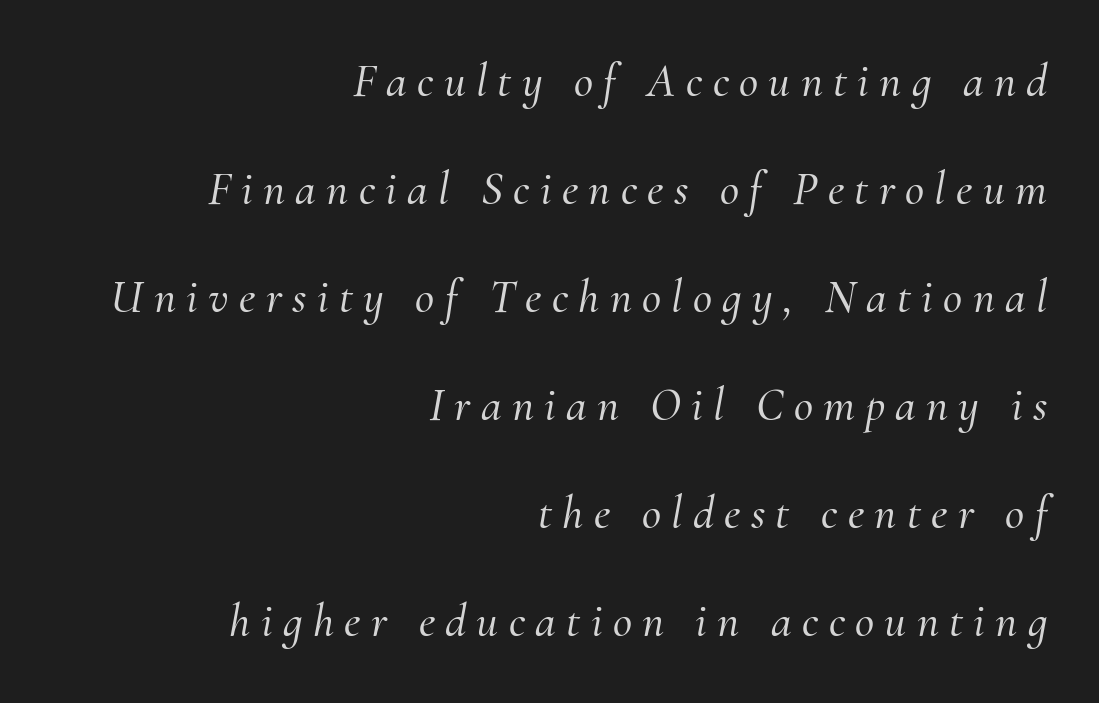
Q: Is the text italic (slanted)? A: Yes, it leans right by about 10 degrees.
Q: Is the typeface a serif or a sans-serif typeface? A: Serif.
Q: Is the text underlined? A: No.
Q: How is the paragraph aligned? A: Right-aligned.
Q: Is the spacing between letters normal or unusually wide? A: Unusually wide.
Q: Is the spacing between lines tight, normal or loose? A: Loose.
Q: Width (condensed, normal, or wide)? A: Normal.
Q: Stroke contrast? A: Medium.
Q: x-height? A: Small.
Q: Monospaced? A: No.
